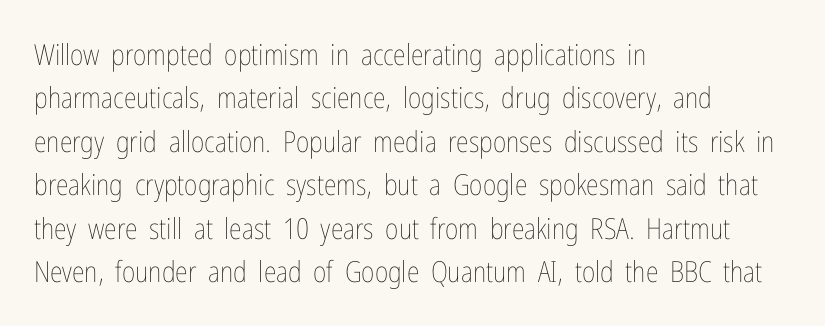
{"italic": "no", "bold": "no", "weight": "thin", "width": "condensed", "stroke_contrast": "low", "x_height": "medium", "monospaced": "no", "underline": "no", "align": "left", "line_spacing": "normal", "line_spacing_ratio": 1.5, "letter_spacing": "normal", "letter_spacing_em": 0.0, "glyph_px": 29}
